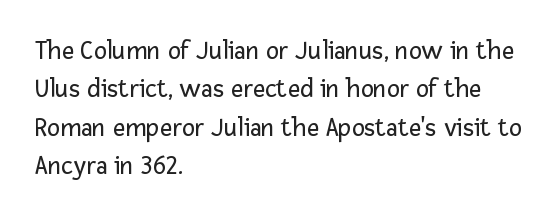
The image shows 27 px text type, upright; set left-aligned, normal line spacing (1.42x), normal letter spacing, not underlined.
